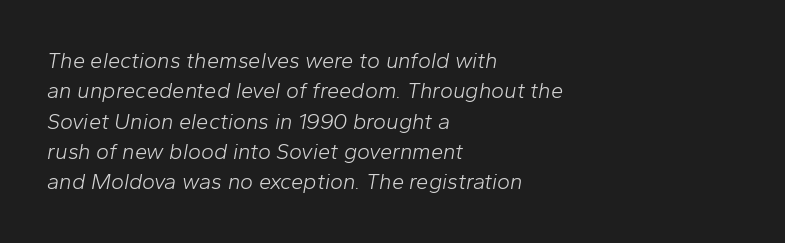
{"italic": "yes", "lean": "right", "slant_degrees": 10, "bold": "no", "underline": "no", "align": "left", "line_spacing": "normal", "line_spacing_ratio": 1.38, "letter_spacing": "normal", "letter_spacing_em": 0.0, "glyph_px": 22}
